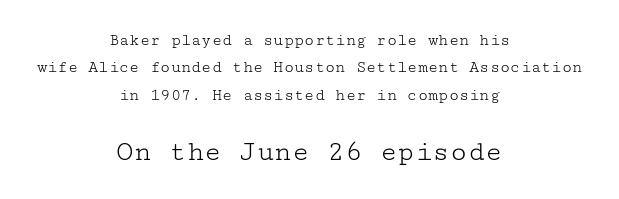
Q: Is the text bold? A: No.
Q: Is the text italic (slanted)? A: No, it is upright.
Q: Is the typeface a serif or a sans-serif typeface? A: Serif.
Q: Is the text underlined? A: No.
Q: How is the paragraph aligned? A: Centered.
Q: Is the spacing between letters normal or unusually wide? A: Normal.
Q: Is the spacing between lines tight, normal or loose? A: Normal.
Q: Which block of text is set in a larger size, the first (top) or the second (bottom)? A: The second (bottom) one.
Q: Width (condensed, normal, or wide)? A: Wide.
Q: Stroke contrast? A: Low.
Q: x-height? A: Medium.
